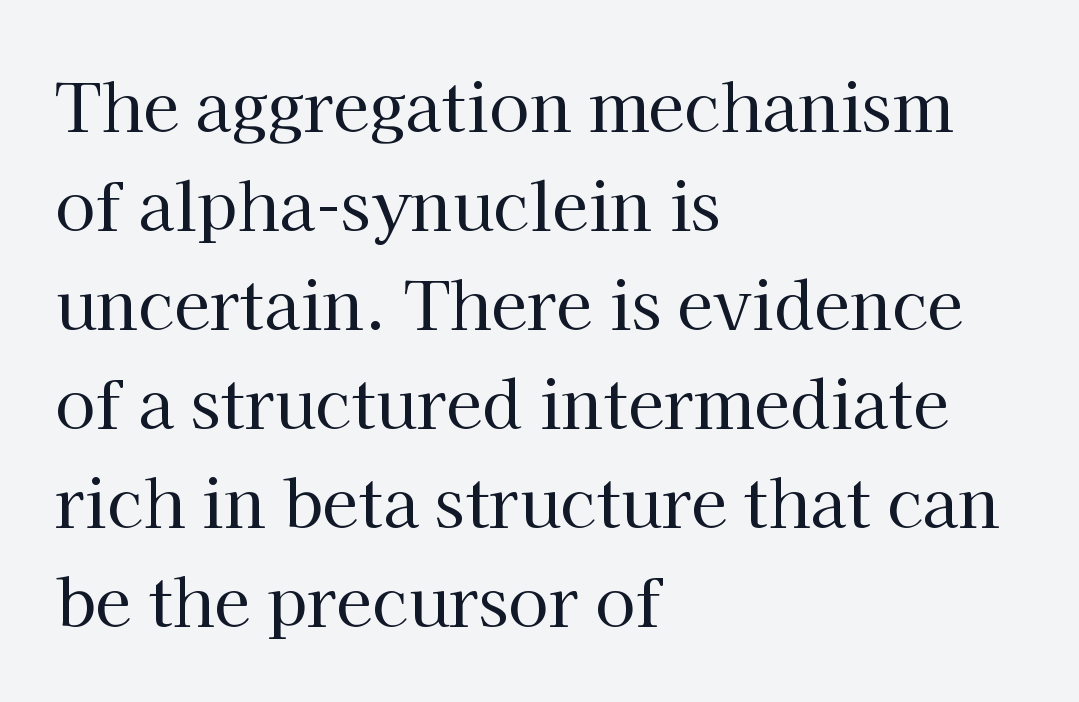
Are there feet on the stems? There are — it's a serif. Line beginnings align vertically; line endings do not. Quick note: interline space is typical. The tracking reads as untouched default to a designer's eye. Spacing verdict: proportional, widths tailored to each character. Ink coverage per letter is moderate at most.
